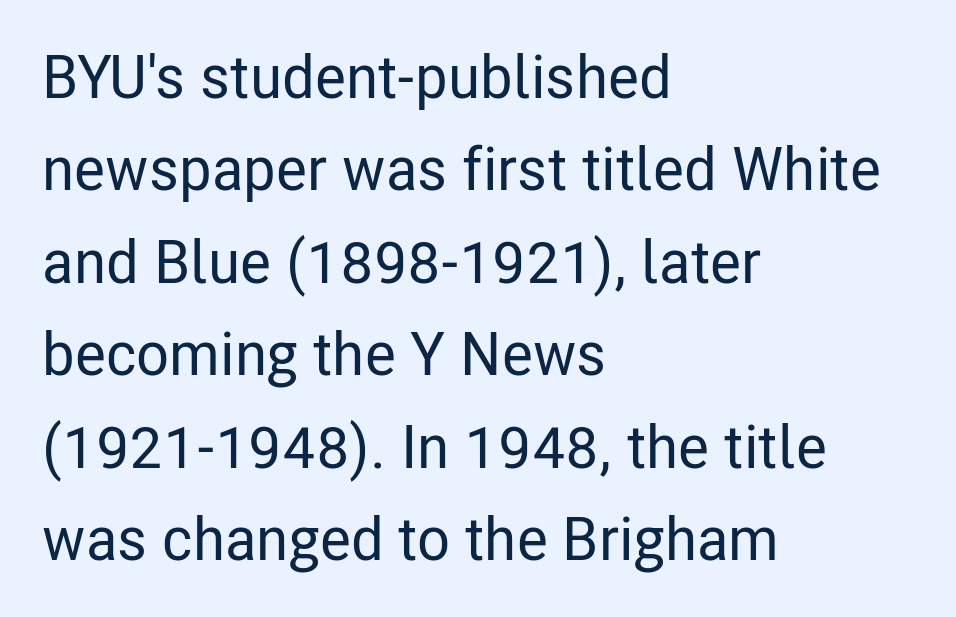
The image shows 60 px condensed sans-serif type, upright; set left-aligned, normal line spacing (1.54x), normal letter spacing, not underlined; low stroke contrast and a medium x-height.
